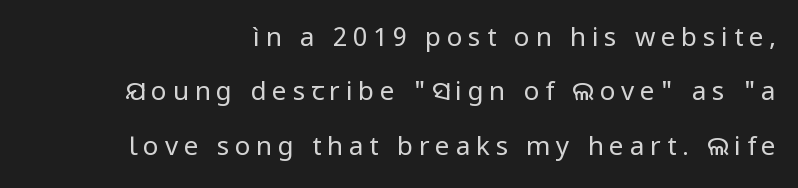
The image shows 26 px text type, upright; set loose line spacing (2.09x), unusually wide letter spacing (+0.22 em), not underlined.
